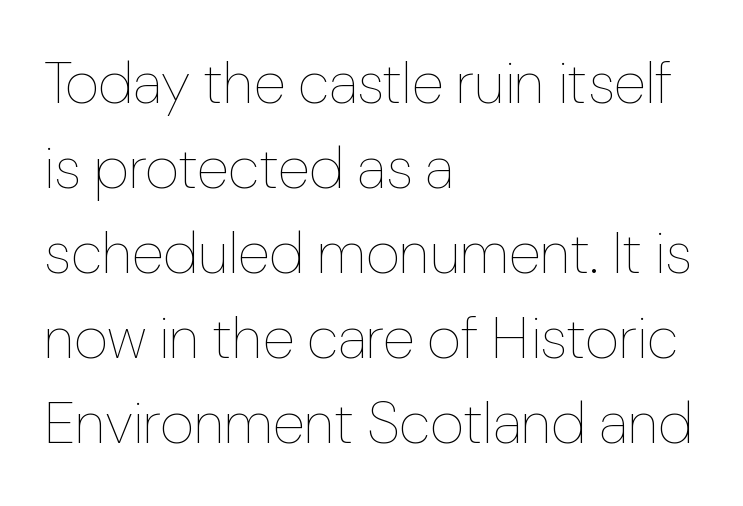
A roman cut, with each character standing at attention. The horizontal fit of the characters is conventional and even. Note the varied advance widths — an 'i' is clearly narrower than an 'm'. Leftover space on each line is placed entirely after the last word. Has an underline been added? It has not.
